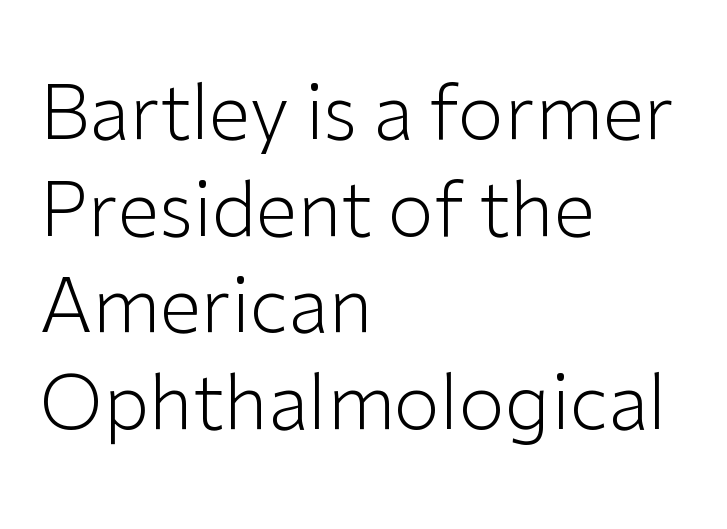
Vertical stems look standard width or narrower in stroke. A student would call this left alignment; a typographer would say flush left, rag right. In terms of leading, this rendering sits right in the middle. Any mark beneath the type? The region is blank. Letterform terminals end flat and unadorned throughout the passage. The face used here is proportionally spaced, like ordinary book or web type.
